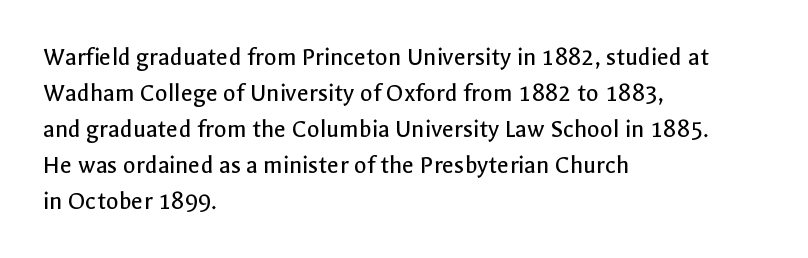
Q: Is the text bold? A: No.
Q: Is the text italic (slanted)? A: No, it is upright.
Q: Is the text underlined? A: No.
Q: How is the paragraph aligned? A: Left-aligned.
Q: Is the spacing between letters normal or unusually wide? A: Normal.
Q: Is the spacing between lines tight, normal or loose? A: Normal.
